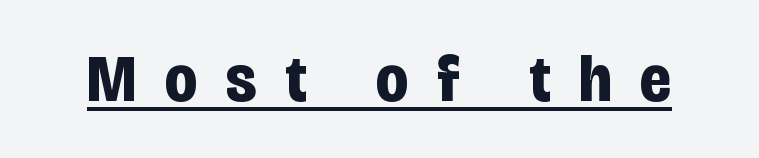
Italic? Not at all — the glyphs are vertical. Caption: bold face, heavy strokes. Looks like regular typesetting: each glyph gets only the width it needs. In terms of letterform style, serifs are entirely absent.
